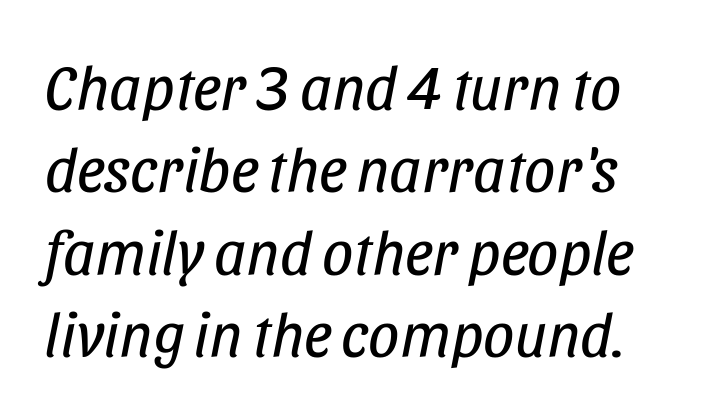
Q: Is the text bold? A: No.
Q: Is the text italic (slanted)? A: Yes, it leans right by about 11 degrees.
Q: Is the text underlined? A: No.
Q: How is the paragraph aligned? A: Left-aligned.
Q: Is the spacing between letters normal or unusually wide? A: Normal.
Q: Is the spacing between lines tight, normal or loose? A: Normal.
Q: Width (condensed, normal, or wide)? A: Condensed.
Q: Stroke contrast? A: Low.
Q: x-height? A: Large.
Q: Monospaced? A: No.
